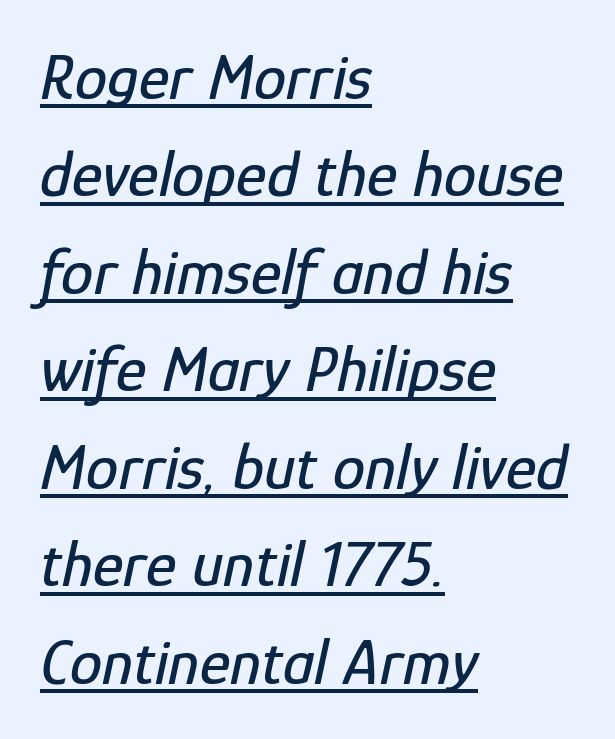
{"italic": "yes", "lean": "right", "slant_degrees": 12, "width": "condensed", "stroke_contrast": "low", "x_height": "medium", "monospaced": "no", "underline": "yes", "align": "left", "line_spacing": "normal", "line_spacing_ratio": 1.5, "letter_spacing": "normal", "letter_spacing_em": 0.0, "glyph_px": 65}
